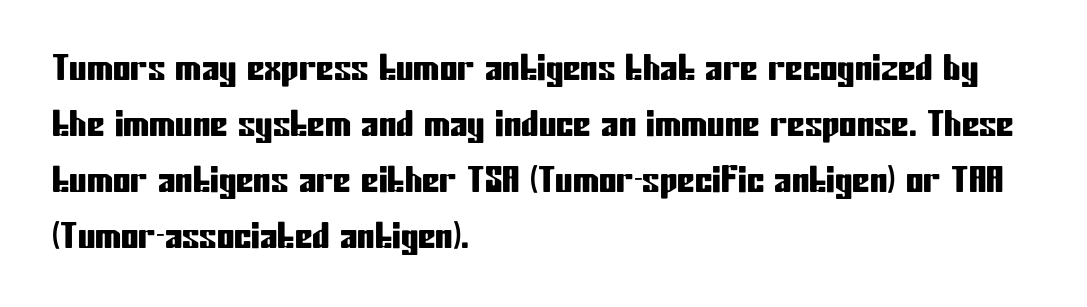
Q: Is the text italic (slanted)? A: No, it is upright.
Q: Is the typeface a serif or a sans-serif typeface? A: Sans-serif.
Q: Is the text underlined? A: No.
Q: How is the paragraph aligned? A: Left-aligned.
Q: Is the spacing between letters normal or unusually wide? A: Normal.
Q: Is the spacing between lines tight, normal or loose? A: Normal.
Q: Width (condensed, normal, or wide)? A: Condensed.
Q: Stroke contrast? A: Low.
Q: x-height? A: Medium.
Q: Monospaced? A: No.
